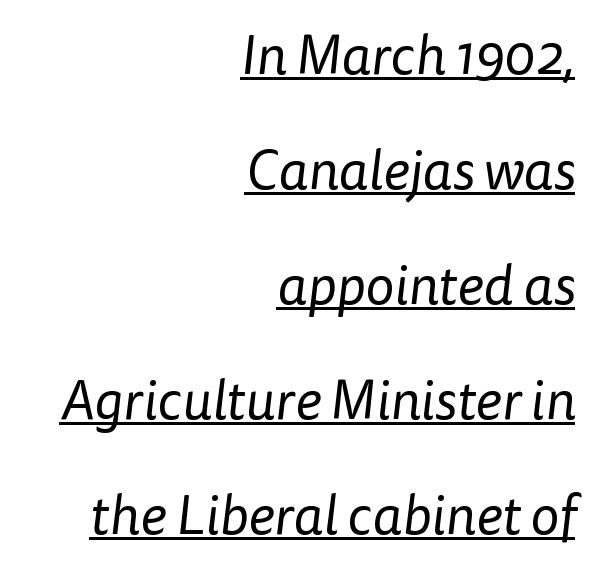
The image shows 55 px regular-weight sans-serif type; set right-aligned, loose line spacing (2.09x), normal letter spacing, underlined; low stroke contrast and a medium x-height.
